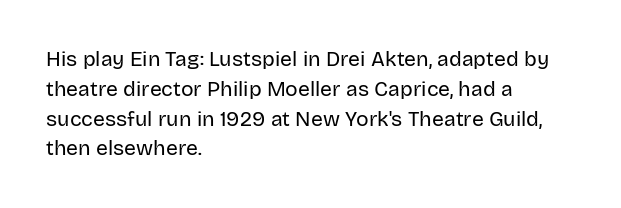
Quick note: interline space is typical. Nothing unusual about the tracking: characters are spaced as the font intends. Unmarked baselines from the first word to the last. No italicization has been applied; the sample stays upright.
